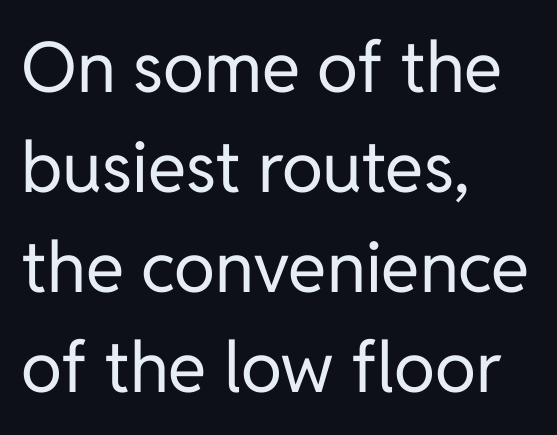
{"serif": "no", "italic": "no", "bold": "no", "weight": "regular", "width": "normal", "stroke_contrast": "low", "x_height": "medium", "monospaced": "no", "underline": "no", "align": "left", "line_spacing": "normal", "line_spacing_ratio": 1.43, "letter_spacing": "normal", "letter_spacing_em": 0.0, "glyph_px": 70}
